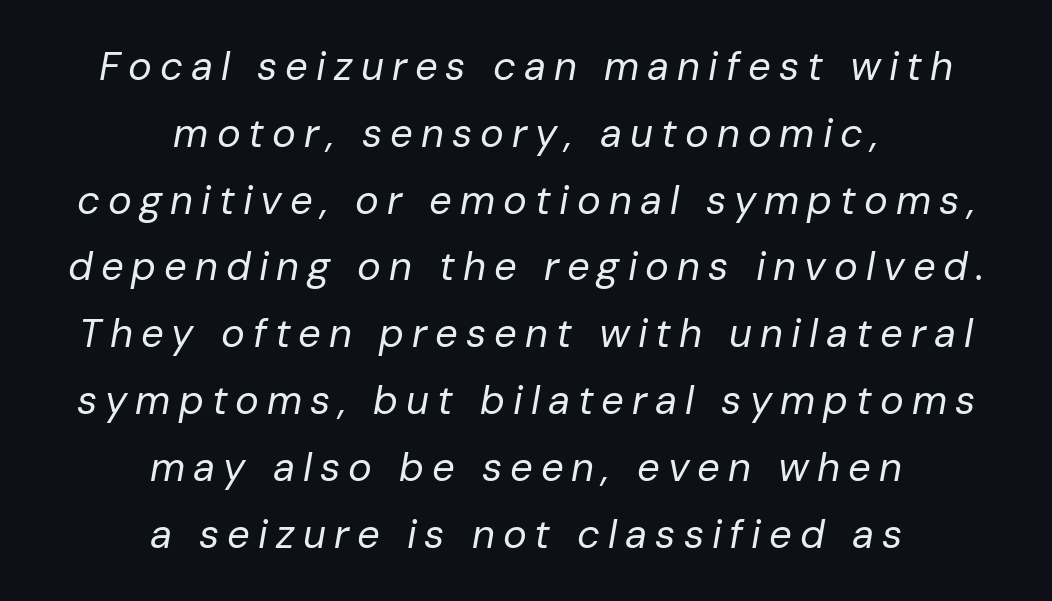
Q: Is the text bold? A: No.
Q: Is the text italic (slanted)? A: Yes, it leans right by about 10 degrees.
Q: Is the text underlined? A: No.
Q: How is the paragraph aligned? A: Centered.
Q: Is the spacing between letters normal or unusually wide? A: Unusually wide.
Q: Is the spacing between lines tight, normal or loose? A: Normal.
Q: Width (condensed, normal, or wide)? A: Normal.
Q: Stroke contrast? A: Low.
Q: x-height? A: Medium.
Q: Monospaced? A: No.
